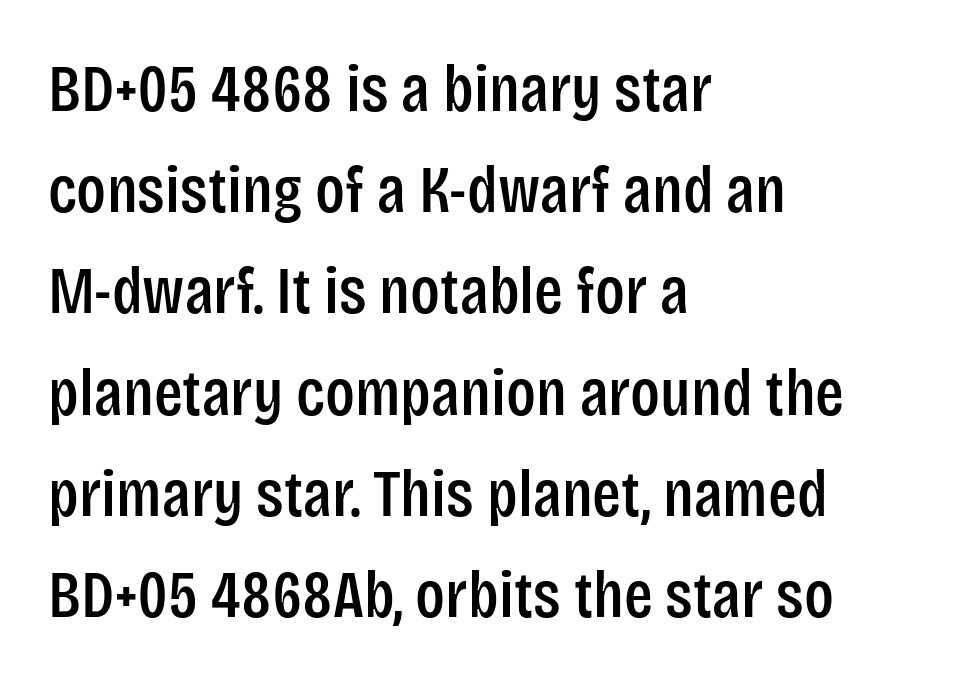
Q: Is the text italic (slanted)? A: No, it is upright.
Q: Is the typeface a serif or a sans-serif typeface? A: Sans-serif.
Q: Is the text underlined? A: No.
Q: How is the paragraph aligned? A: Left-aligned.
Q: Is the spacing between letters normal or unusually wide? A: Normal.
Q: Is the spacing between lines tight, normal or loose? A: Normal.
Q: Width (condensed, normal, or wide)? A: Condensed.
Q: Stroke contrast? A: Low.
Q: x-height? A: Large.
Q: Monospaced? A: No.
